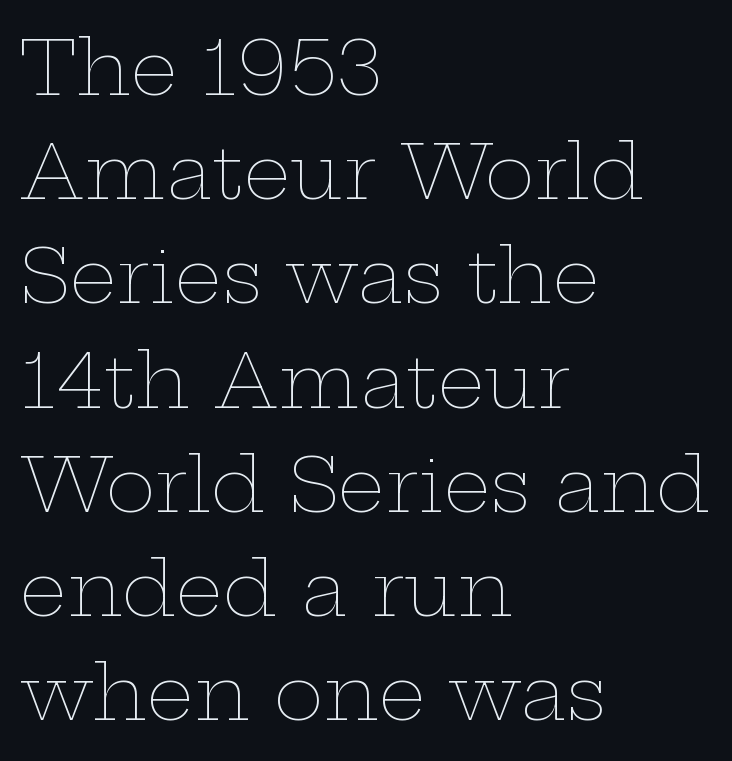
Q: Is the text bold? A: No.
Q: Is the text italic (slanted)? A: No, it is upright.
Q: Is the text underlined? A: No.
Q: How is the paragraph aligned? A: Left-aligned.
Q: Is the spacing between letters normal or unusually wide? A: Normal.
Q: Is the spacing between lines tight, normal or loose? A: Normal.
Q: Width (condensed, normal, or wide)? A: Wide.
Q: Stroke contrast? A: Low.
Q: x-height? A: Medium.
Q: Monospaced? A: No.
